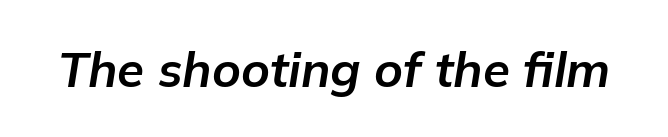
{"italic": "yes", "lean": "right", "slant_degrees": 9, "bold": "yes", "weight": "bold", "width": "normal", "stroke_contrast": "low", "x_height": "medium", "monospaced": "no", "underline": "no", "letter_spacing": "normal", "letter_spacing_em": 0.0, "glyph_px": 49}
